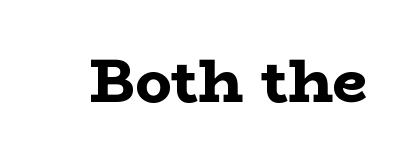
{"serif": "yes", "italic": "no", "bold": "yes", "weight": "bold", "width": "wide", "stroke_contrast": "low", "x_height": "medium", "monospaced": "no", "underline": "no", "letter_spacing": "normal", "letter_spacing_em": 0.0, "glyph_px": 61}
